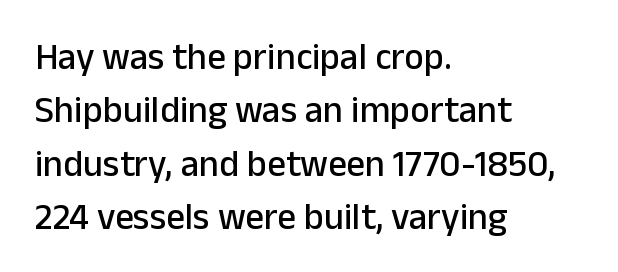
Q: Is the text italic (slanted)? A: No, it is upright.
Q: Is the typeface a serif or a sans-serif typeface? A: Sans-serif.
Q: Is the text underlined? A: No.
Q: How is the paragraph aligned? A: Left-aligned.
Q: Is the spacing between letters normal or unusually wide? A: Normal.
Q: Is the spacing between lines tight, normal or loose? A: Normal.
Q: Width (condensed, normal, or wide)? A: Normal.
Q: Stroke contrast? A: Low.
Q: x-height? A: Medium.
Q: Monospaced? A: No.
